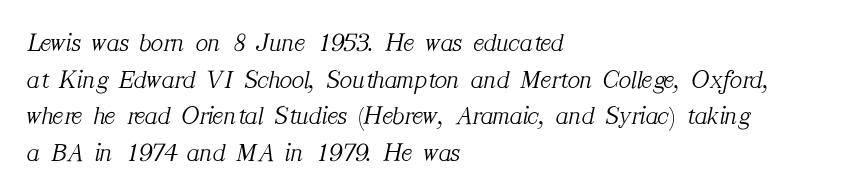
Q: Is the text bold? A: No.
Q: Is the text italic (slanted)? A: Yes, it leans right by about 12 degrees.
Q: Is the text underlined? A: No.
Q: How is the paragraph aligned? A: Left-aligned.
Q: Is the spacing between letters normal or unusually wide? A: Normal.
Q: Is the spacing between lines tight, normal or loose? A: Normal.
